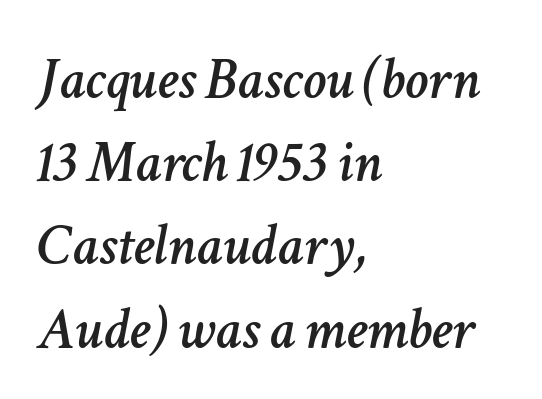
A normal amount of white space separates one row of letters from the next. The horizontal fit of the characters is conventional and even. Observe the lean: these are italic letterforms. Note the varied advance widths — an 'i' is clearly narrower than an 'm'. Beneath every word, the page is bare. Reading down the block, your eye returns to a fixed left position each line.
